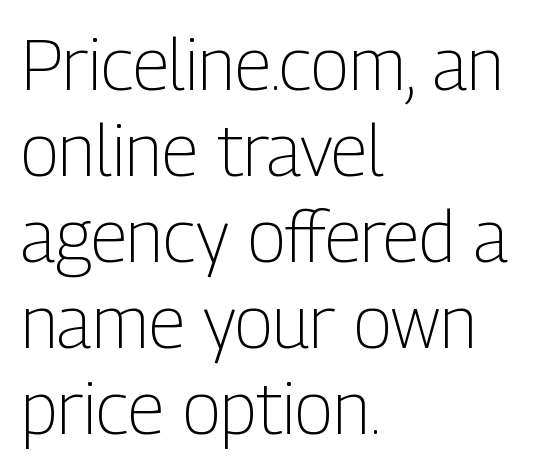
A typesetter would call this zero additional tracking. Grotesque or geometric, the face here clearly has no serifs. The letters look calm and open, with moderate or lighter stems. The space directly below the letters is spotless. The compositor pushed each line to the left boundary. The passage shown is typed in a proportional face where columns would drift.
